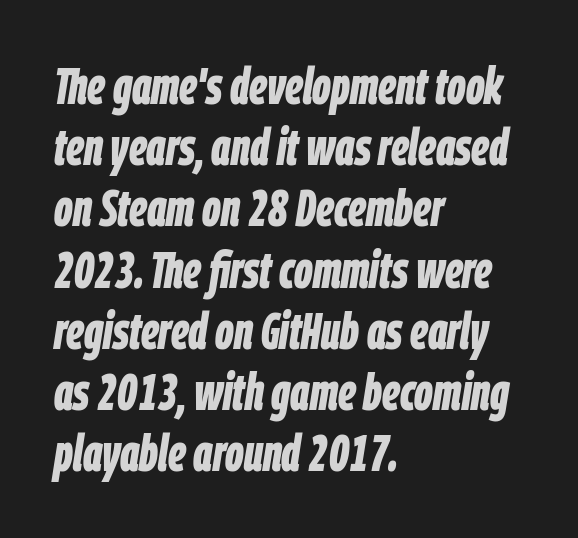
Q: Is the text bold? A: Yes.
Q: Is the text italic (slanted)? A: Yes, it leans right by about 9 degrees.
Q: Is the text underlined? A: No.
Q: How is the paragraph aligned? A: Left-aligned.
Q: Is the spacing between letters normal or unusually wide? A: Normal.
Q: Width (condensed, normal, or wide)? A: Condensed.
Q: Stroke contrast? A: Low.
Q: x-height? A: Large.
Q: Monospaced? A: No.
